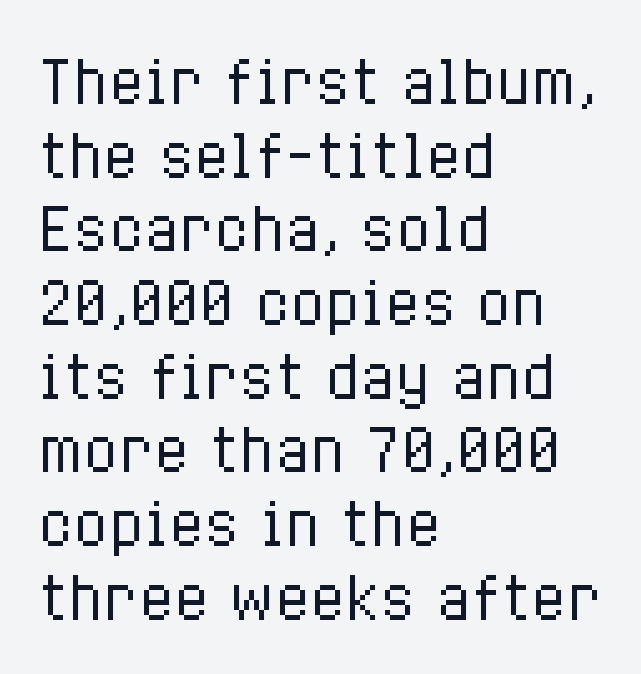
Compared with typical body copy, the letter spacing here is the same. The passage shown is typed in a proportional face where columns would drift. Clear beneath every line of the passage. Evenly set lines give the paragraph a standard silhouette. The paragraph has a hard left edge and a soft right edge. This sample uses an upright cut, with every glyph sitting square on the baseline.
